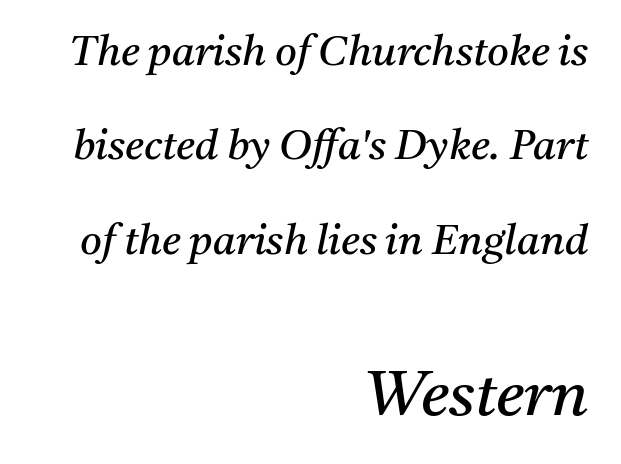
{"serif": "yes", "italic": "yes", "lean": "right", "slant_degrees": 11, "bold": "no", "weight": "regular", "width": "normal", "stroke_contrast": "medium", "x_height": "medium", "monospaced": "no", "underline": "no", "align": "right", "line_spacing": "loose", "line_spacing_ratio": 2.25, "letter_spacing": "normal", "letter_spacing_em": 0.0, "larger_block": "second", "size_ratio": 1.5, "glyph_px": 63}
